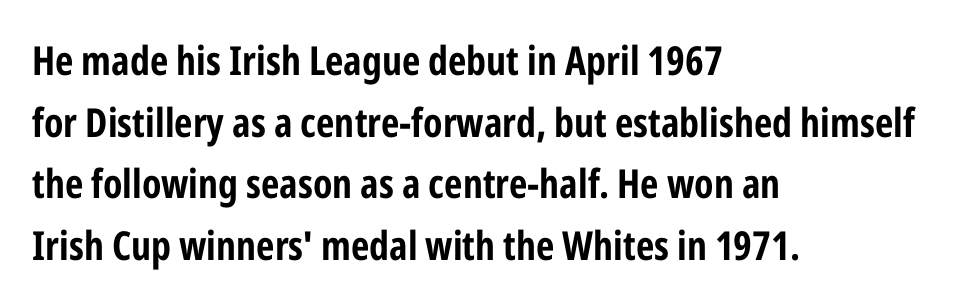
Varying glyph widths throughout — classic text-font behaviour. The letters carry no serifs — their stems end cleanly without finishing strokes. The baseline area is clear. The lettering holds an erect, upright posture throughout. Thick stems and heavy bowls — unmistakably bold.
